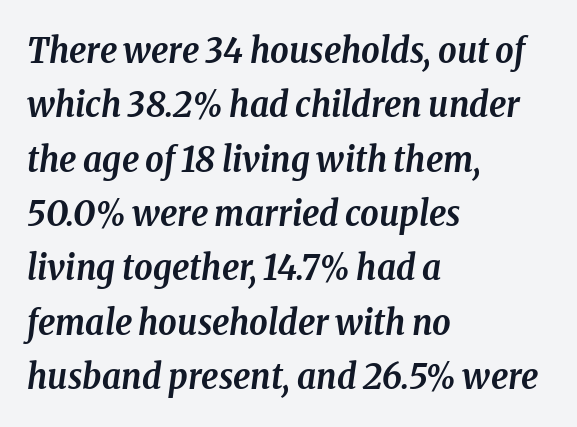
Typeset ragged right — the left edge is the straight one. Honestly, the letter spacing is just normal — you wouldn't notice it. Students, observe: this is what conventionally led text looks like. The strip under each line holds only bare page. The face used here is proportionally spaced, like ordinary book or web type.
